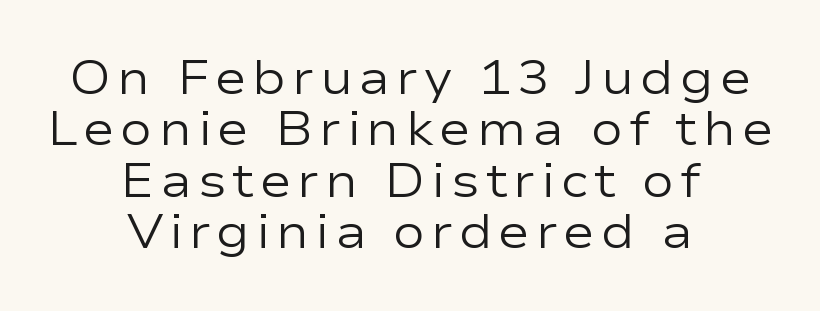
The image shows 48 px regular-weight, wide sans-serif type, upright; set centered, tight line spacing (1.07x), not underlined; low stroke contrast and a medium x-height.
